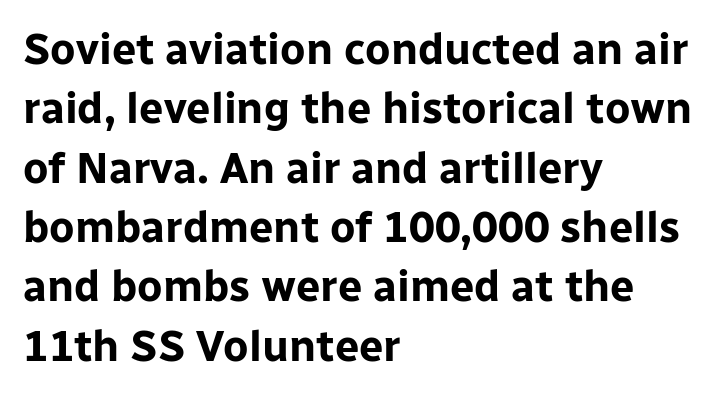
Letter spacing: default. Ascenders rise straight up at ninety degrees. Regarding leading, the lines here are spaced in the standard way. Here the designer chose a conventional face with non-uniform glyph widths. Nobody drew a line under any word here. A classic flush-left, rag-right setting is used for this passage.
